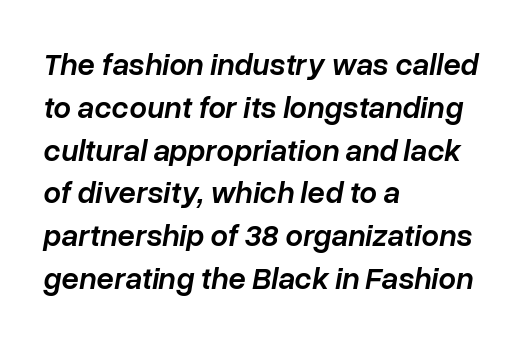
Q: Is the text bold? A: Semi-bold.
Q: Is the text italic (slanted)? A: Yes, it leans right by about 10 degrees.
Q: Is the text underlined? A: No.
Q: How is the paragraph aligned? A: Left-aligned.
Q: Is the spacing between letters normal or unusually wide? A: Normal.
Q: Is the spacing between lines tight, normal or loose? A: Normal.
Q: Width (condensed, normal, or wide)? A: Normal.
Q: Stroke contrast? A: Low.
Q: x-height? A: Medium.
Q: Monospaced? A: No.
